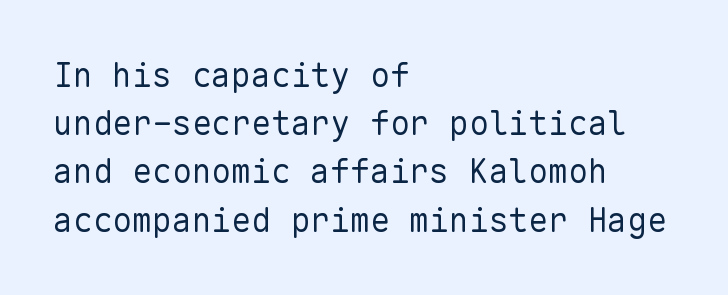
Monospaced: the letters line up in strict vertical columns. The horizontal fit of the characters is conventional and even. Honestly, the row spacing looks completely unremarkable. Observe the absence of serifs on each vertical stroke in this sample. Honestly, there is no underline to notice here at all.
